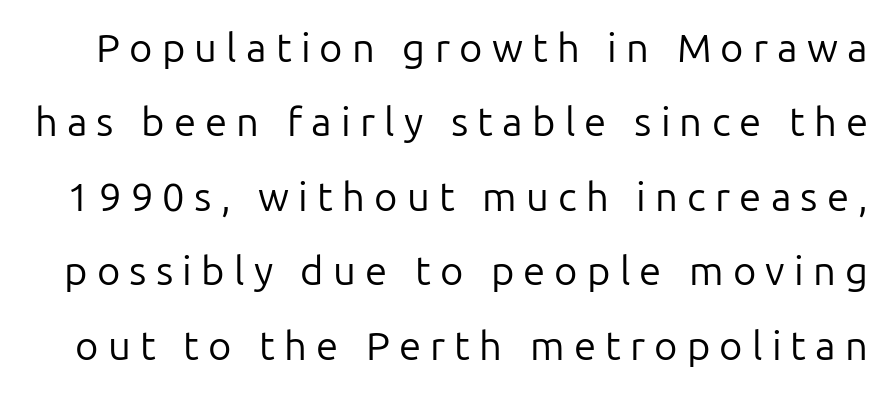
The image shows 40 px regular-weight sans-serif type, upright; set line spacing 1.86x, unusually wide letter spacing (+0.23 em), not underlined; low stroke contrast and a medium x-height.
